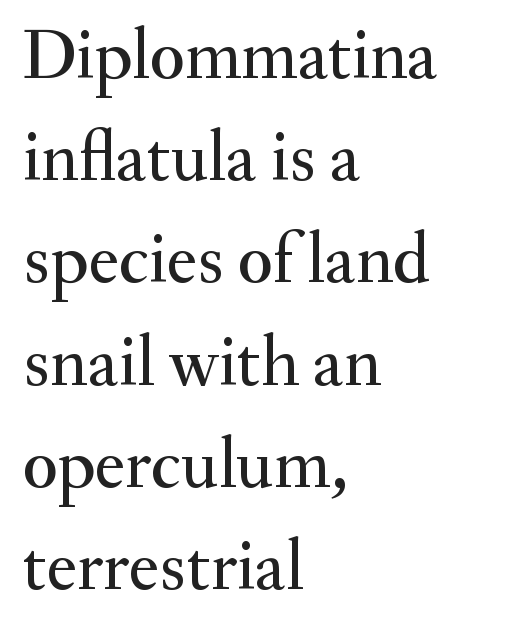
Designer's note — italics off, roman on. Serifs: yes, visible at the terminals of the letterforms. The type is set solid horizontally, with unmodified tracking. Bare-footed words on every line. Vertical spacing — default. The paragraph has a hard left edge and a soft right edge.
